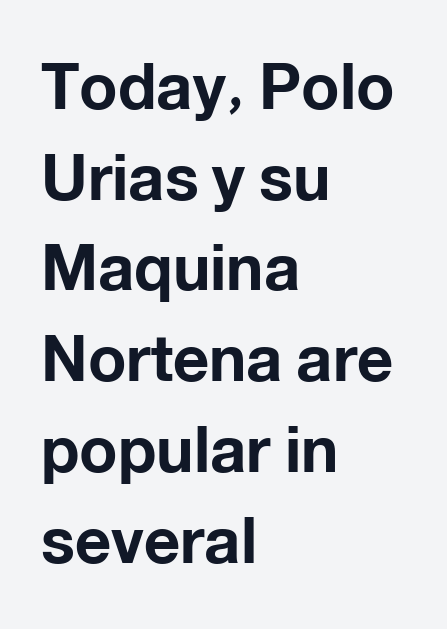
The image shows 63 px bold sans-serif type, upright; set left-aligned, normal line spacing (1.44x), normal letter spacing, not underlined; low stroke contrast and a medium x-height.
